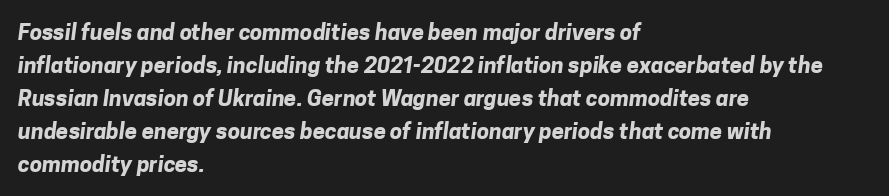
Q: Is the text bold? A: Yes.
Q: Is the text underlined? A: No.
Q: How is the paragraph aligned? A: Left-aligned.
Q: Is the spacing between letters normal or unusually wide? A: Normal.
Q: Is the spacing between lines tight, normal or loose? A: Normal.
